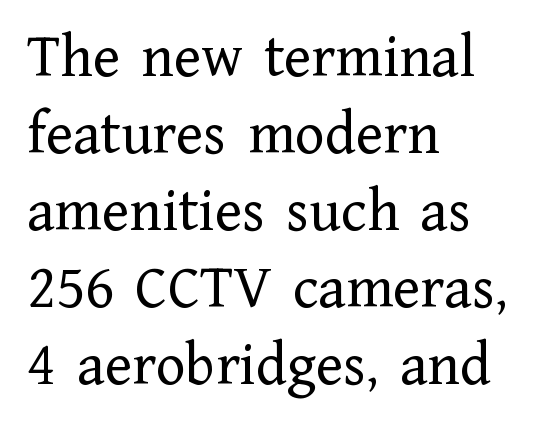
{"serif": "yes", "italic": "no", "bold": "no", "weight": "regular", "width": "normal", "stroke_contrast": "low", "x_height": "medium", "monospaced": "no", "underline": "no", "align": "left", "line_spacing_ratio": 1.24, "letter_spacing": "normal", "letter_spacing_em": 0.0, "glyph_px": 62}
